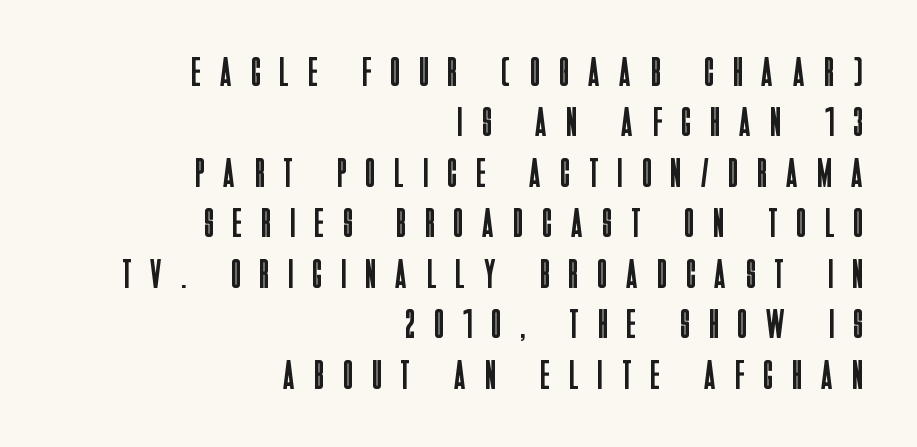
This is sans-serif lettering, the kind often seen on screens and signage. Someone cranked the tracking dial way up on this one. Vertical strokes here are truly vertical. Is this a fixed-width face? No — the glyphs have proportional, varying widths. Think standard paragraph weight, or any step lighter than that. The baseline area is clear.
